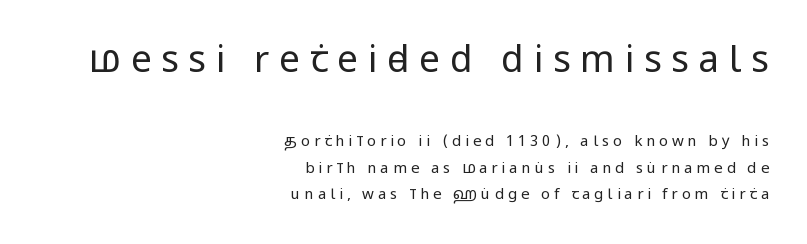
Stem width sits at or under what a default text font uses. The area under the type is left untouched. Note the varied advance widths — an 'i' is clearly narrower than an 'm'. The line texture is sparse and dotted thanks to wide tracking. Size contrast runs from large at the top to small at the bottom. Horizontal alignment here is rightward, an uncommon choice for prose.
